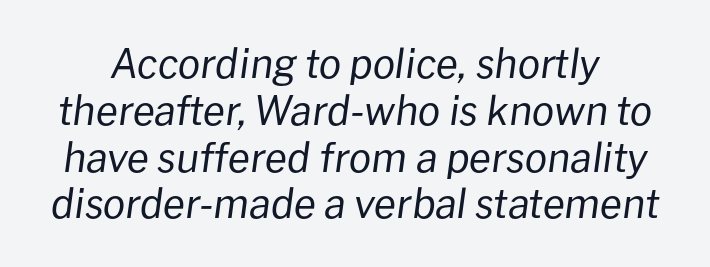
{"italic": "yes", "lean": "right", "slant_degrees": 8, "bold": "no", "weight": "regular", "width": "normal", "stroke_contrast": "low", "x_height": "medium", "monospaced": "no", "underline": "no", "line_spacing_ratio": 1.17, "letter_spacing": "normal", "letter_spacing_em": 0.0, "glyph_px": 40}
